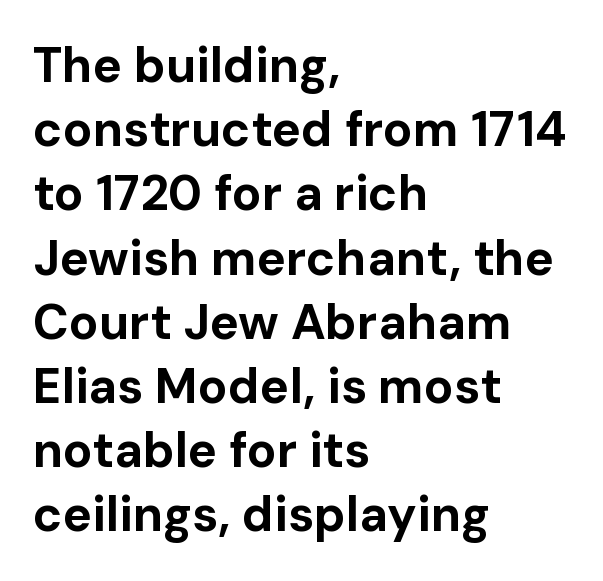
{"serif": "no", "italic": "no", "bold": "yes", "weight": "bold", "width": "normal", "stroke_contrast": "low", "x_height": "medium", "monospaced": "no", "underline": "no", "align": "left", "line_spacing": "normal", "line_spacing_ratio": 1.31, "letter_spacing": "normal", "letter_spacing_em": 0.0, "glyph_px": 49}
